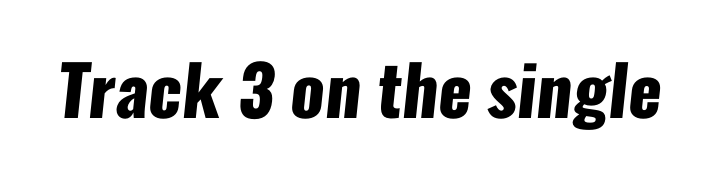
{"serif": "no", "bold": "yes", "weight": "heavy", "width": "condensed", "stroke_contrast": "low", "x_height": "medium", "monospaced": "no", "underline": "no", "letter_spacing": "normal", "letter_spacing_em": 0.0, "glyph_px": 69}
